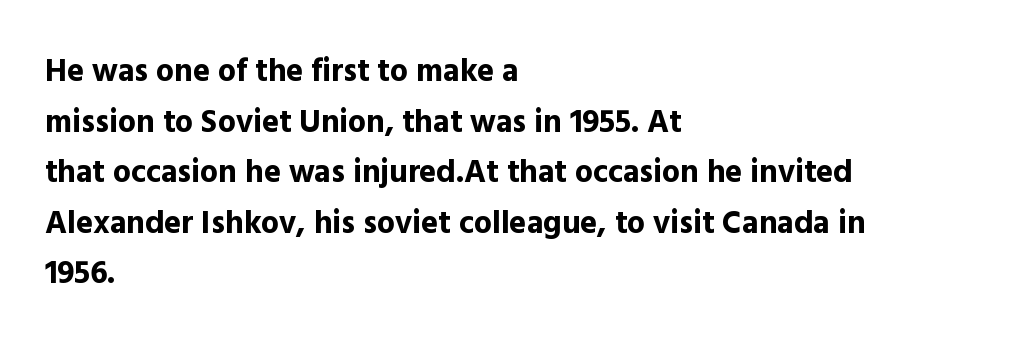
The image shows 32 px bold sans-serif type, upright; set left-aligned, normal line spacing (1.58x), normal letter spacing, not underlined; a medium x-height.
